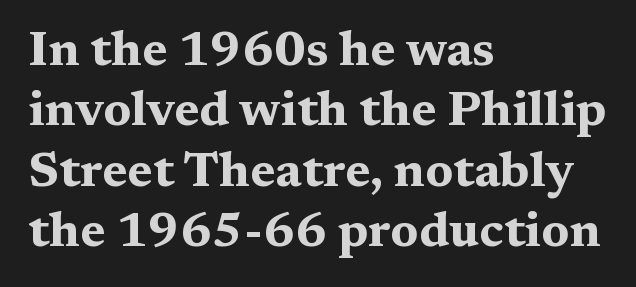
{"serif": "yes", "italic": "no", "bold": "yes", "weight": "bold", "width": "wide", "stroke_contrast": "medium", "x_height": "medium", "monospaced": "no", "underline": "no", "align": "left", "line_spacing_ratio": 1.23, "letter_spacing": "normal", "letter_spacing_em": 0.0, "glyph_px": 49}
